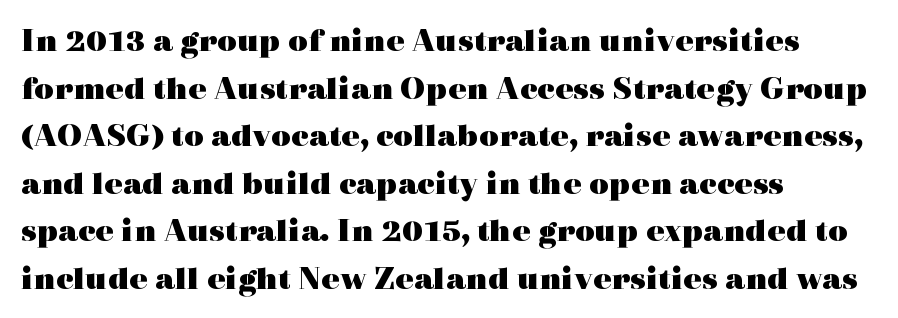
When letters stand straight like this, we call the style roman or upright. Typographically, this falls in the serif category. Is the block centered? No — it sits flush against the left margin. Do the characters align in a grid? No, the font is proportional. Does the leading feel generous? No, just average.
